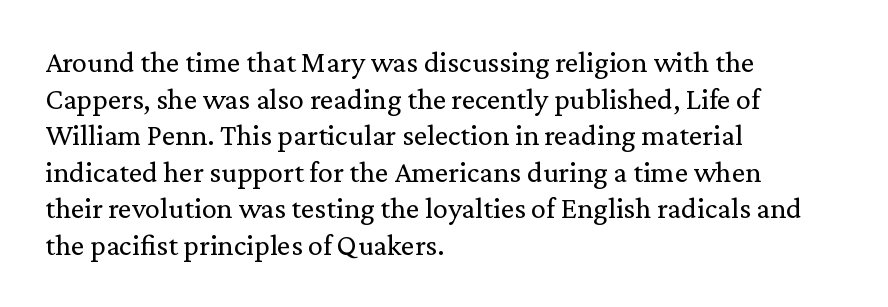
Q: Is the text bold? A: No.
Q: Is the text italic (slanted)? A: No, it is upright.
Q: Is the typeface a serif or a sans-serif typeface? A: Serif.
Q: Is the text underlined? A: No.
Q: How is the paragraph aligned? A: Left-aligned.
Q: Is the spacing between letters normal or unusually wide? A: Normal.
Q: Width (condensed, normal, or wide)? A: Normal.
Q: Stroke contrast? A: Medium.
Q: x-height? A: Medium.
Q: Monospaced? A: No.
